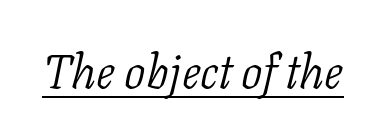
This sample uses plain, unmodified letter spacing. Each line of the rendering has a horizontal stroke beneath the glyphs. Stroke terminals: seriffed. Spacing verdict: proportional, widths tailored to each character. When letters slant like this, we call the style italic. Heaviness? Minimal to ordinary, like unemphasized prose.
